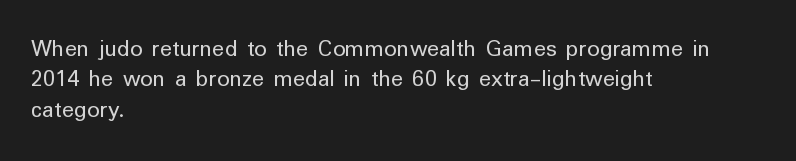
Nope, not italic — everything's standing straight. Only glyphs here, with clear space below each row. Leftover space on each line is placed entirely after the last word. The gaps between neighbouring characters are ordinary and unremarkable. A light-to-regular cut is what we see here.
